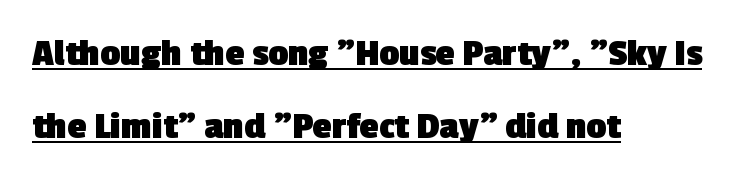
Q: Is the text bold? A: Yes.
Q: Is the typeface a serif or a sans-serif typeface? A: Sans-serif.
Q: Is the text underlined? A: Yes.
Q: How is the paragraph aligned? A: Left-aligned.
Q: Is the spacing between letters normal or unusually wide? A: Normal.
Q: Width (condensed, normal, or wide)? A: Normal.
Q: x-height? A: Medium.
Q: Monospaced? A: No.
